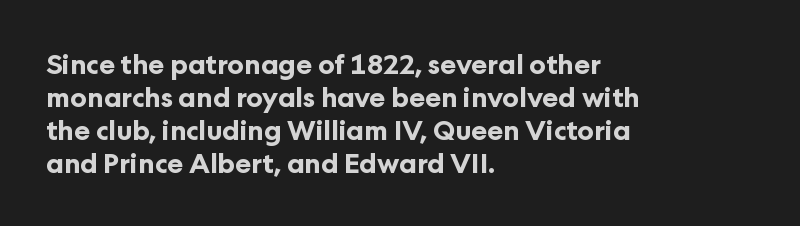
Words float on clear page, feet unadorned. Does the lettering tilt? It doesn't — this is upright. Visually the block forms a straight wall on the left and a jagged coastline on the right. These words are printed bold, with thick strokes throughout. Characters follow at the spacing the type designer built in.
